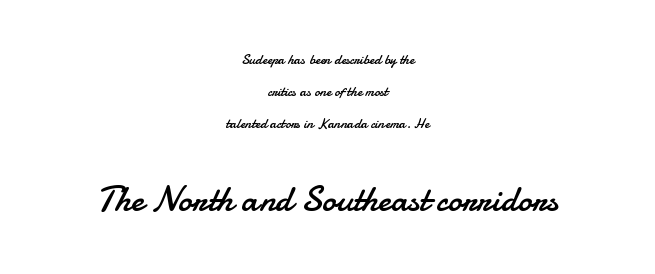
You could call the tracking neutral — neither tight nor loose. Is this a fixed-width face? No — the glyphs have proportional, varying widths. Note: smaller setting up top, larger setting below. This block would shrink considerably if given ordinary leading; it's expanded now. To sum up the face: it is a sans, with no serifs.
